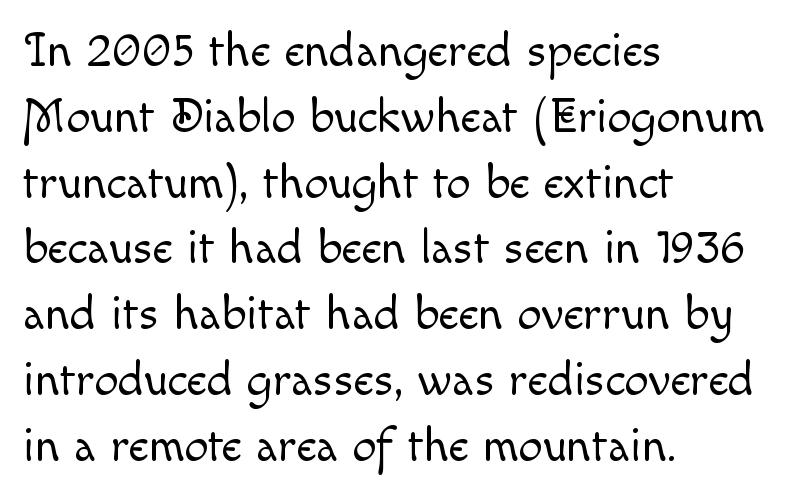
The image shows 48 px light type, upright; set left-aligned, normal line spacing (1.37x), normal letter spacing, not underlined; a small x-height.
